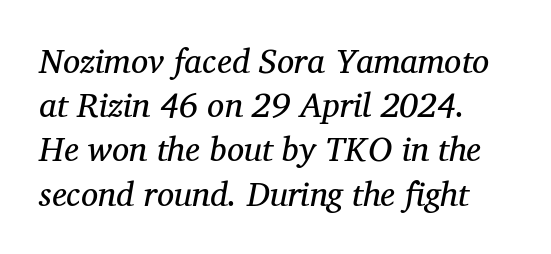
These lines were composed using italics. Descenders hang freely into open space. The passage shown has conventional tracking throughout. The type family on display is of the serif kind. Varying glyph widths throughout — classic text-font behaviour. The designer left line spacing at the default.
